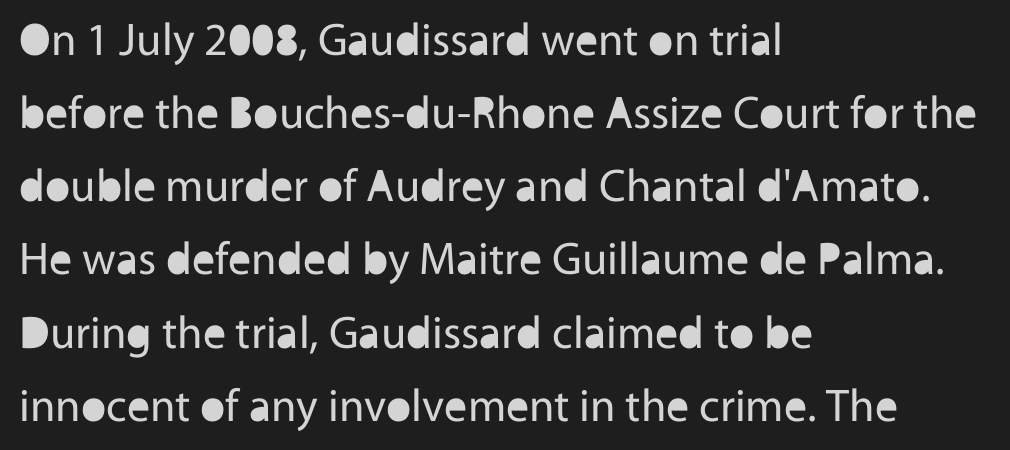
Q: Is the text bold? A: No.
Q: Is the text italic (slanted)? A: No, it is upright.
Q: Is the typeface a serif or a sans-serif typeface? A: Sans-serif.
Q: Is the text underlined? A: No.
Q: How is the paragraph aligned? A: Left-aligned.
Q: Is the spacing between letters normal or unusually wide? A: Normal.
Q: Is the spacing between lines tight, normal or loose? A: Normal.
Q: Width (condensed, normal, or wide)? A: Normal.
Q: x-height? A: Medium.
Q: Monospaced? A: No.
